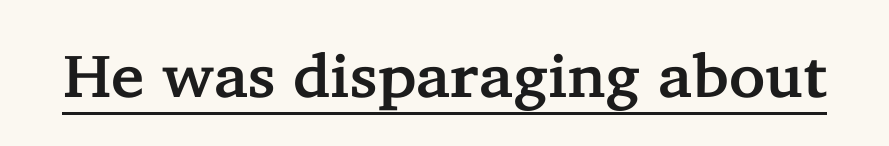
{"serif": "yes", "italic": "no", "width": "normal", "stroke_contrast": "low", "x_height": "medium", "monospaced": "no", "underline": "yes", "letter_spacing": "normal", "letter_spacing_em": 0.0, "glyph_px": 61}
